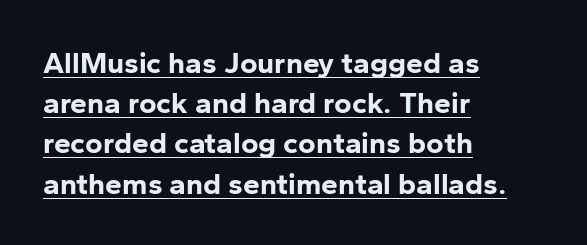
Words appear dense and cohesive because spacing is normal. The font family rendered here belongs to the sans-serif group. Thick stems and heavy bowls — unmistakably bold. The rendered words wear a rule along their underside. Leading: standard.
